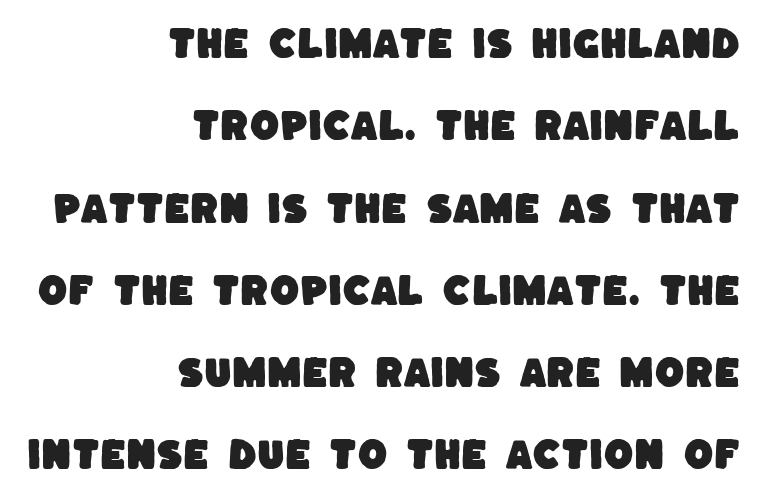
This rendering leaves character spacing at its baseline value. Leftover space on each line is placed entirely before the opening word. This rendering employs a face without finishing strokes, i.e., a sans-serif. Looks like regular typesetting: each glyph gets only the width it needs. Regarding leading, the lines here are spaced well apart.
